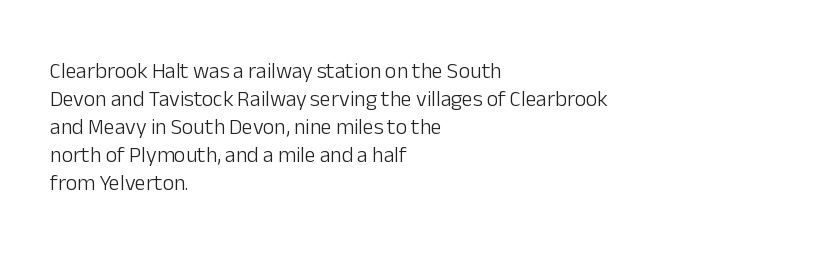
Q: Is the text bold? A: No.
Q: Is the text italic (slanted)? A: No, it is upright.
Q: Is the text underlined? A: No.
Q: How is the paragraph aligned? A: Left-aligned.
Q: Is the spacing between letters normal or unusually wide? A: Normal.
Q: Is the spacing between lines tight, normal or loose? A: Normal.
